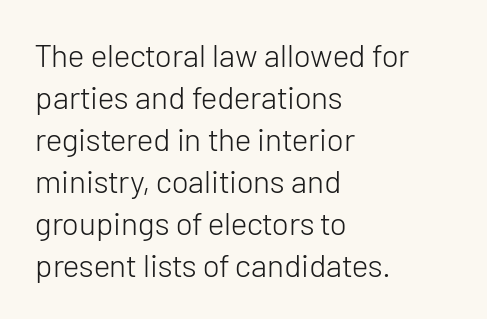
The letters stand straight up with perfectly vertical stems. The typesetter chose a ragged-right arrangement here. Each letter's strokes conclude bluntly, with no projecting serifs. Descenders are the only things crossing below the line.
